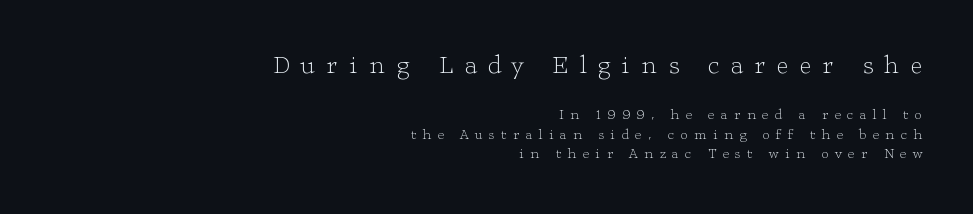
{"italic": "no", "bold": "no", "underline": "no", "align": "right", "line_spacing": "normal", "line_spacing_ratio": 1.4, "letter_spacing": "wide", "letter_spacing_em": 0.45, "larger_block": "first", "size_ratio": 1.79, "glyph_px": 25}
